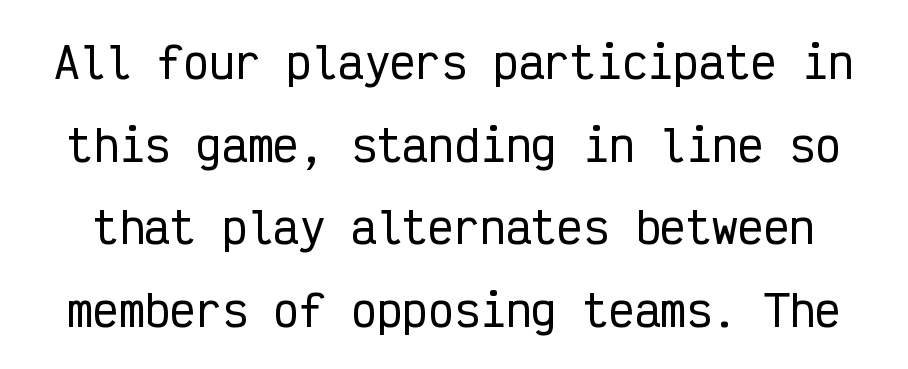
You could count columns in this text — the font is strictly monospaced. The typeface chosen for these lines omits serifs. The leading is generous, giving the passage an open texture. Nobody touched the tracking dial on this one. This sample uses an upright cut, with every glyph sitting square on the baseline.
